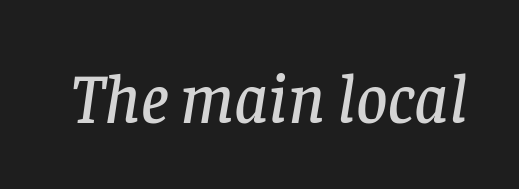
Q: Is the text italic (slanted)? A: Yes, it leans right by about 8 degrees.
Q: Is the typeface a serif or a sans-serif typeface? A: Serif.
Q: Is the text underlined? A: No.
Q: Is the spacing between letters normal or unusually wide? A: Normal.
Q: Width (condensed, normal, or wide)? A: Normal.
Q: Stroke contrast? A: Low.
Q: x-height? A: Large.
Q: Monospaced? A: No.
